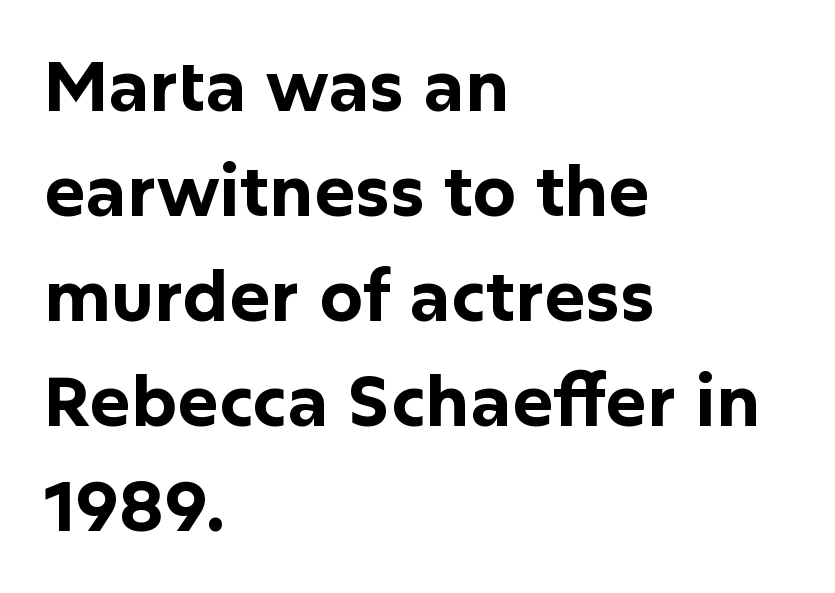
The image shows 69 px bold sans-serif type, upright; set left-aligned, normal line spacing (1.52x), normal letter spacing, not underlined; low stroke contrast and a medium x-height.
